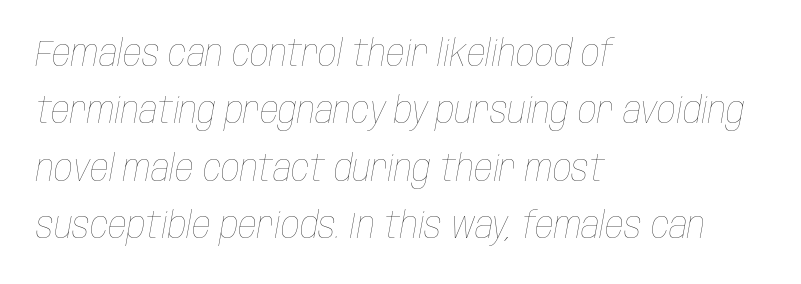
{"italic": "yes", "lean": "right", "slant_degrees": 10, "bold": "no", "weight": "thin", "width": "condensed", "stroke_contrast": "low", "x_height": "large", "monospaced": "no", "underline": "no", "align": "left", "line_spacing": "normal", "line_spacing_ratio": 1.55, "letter_spacing": "normal", "letter_spacing_em": 0.0, "glyph_px": 37}
